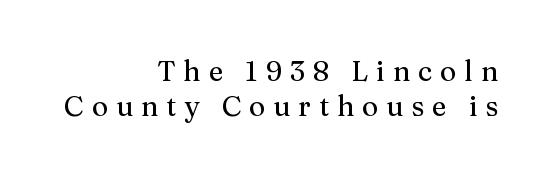
You could not count columns in this text — the font is proportionally spaced. The passage shown is typeset with a serif family. Observe the wide spacing: letters keep a clear distance from each other. The font's upright variant was chosen for this text. Decoration check: the copy has no underline.
